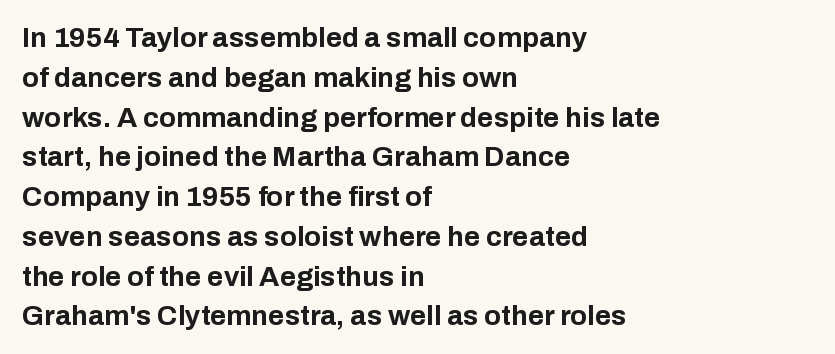
{"serif": "no", "italic": "no", "bold": "yes", "weight": "bold", "width": "normal", "stroke_contrast": "low", "x_height": "medium", "monospaced": "no", "underline": "no", "align": "left", "line_spacing": "normal", "line_spacing_ratio": 1.42, "letter_spacing": "normal", "letter_spacing_em": 0.0, "glyph_px": 28}
